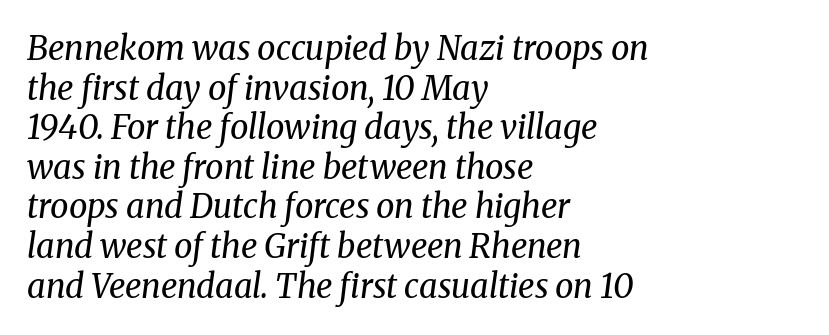
{"serif": "yes", "italic": "yes", "lean": "right", "slant_degrees": 8, "bold": "no", "weight": "regular", "width": "normal", "stroke_contrast": "medium", "x_height": "medium", "monospaced": "no", "underline": "no", "align": "left", "line_spacing_ratio": 1.2, "letter_spacing": "normal", "letter_spacing_em": 0.0, "glyph_px": 33}
